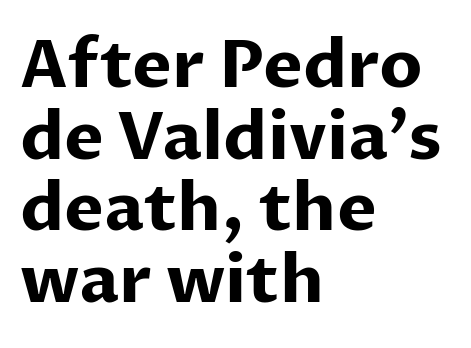
Q: Is the text bold? A: Yes.
Q: Is the text italic (slanted)? A: No, it is upright.
Q: Is the typeface a serif or a sans-serif typeface? A: Sans-serif.
Q: Is the text underlined? A: No.
Q: How is the paragraph aligned? A: Left-aligned.
Q: Is the spacing between letters normal or unusually wide? A: Normal.
Q: Is the spacing between lines tight, normal or loose? A: Tight.
Q: Width (condensed, normal, or wide)? A: Normal.
Q: Stroke contrast? A: Low.
Q: x-height? A: Medium.
Q: Monospaced? A: No.
